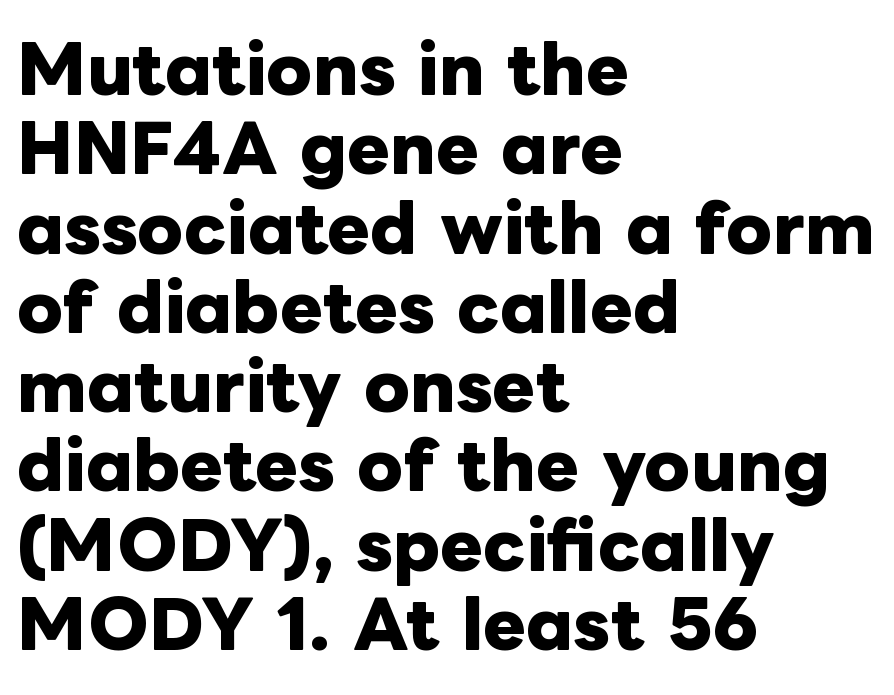
The image shows 65 px heavy type, upright; set left-aligned, line spacing 1.22x, normal letter spacing, not underlined; low stroke contrast and a medium x-height.
